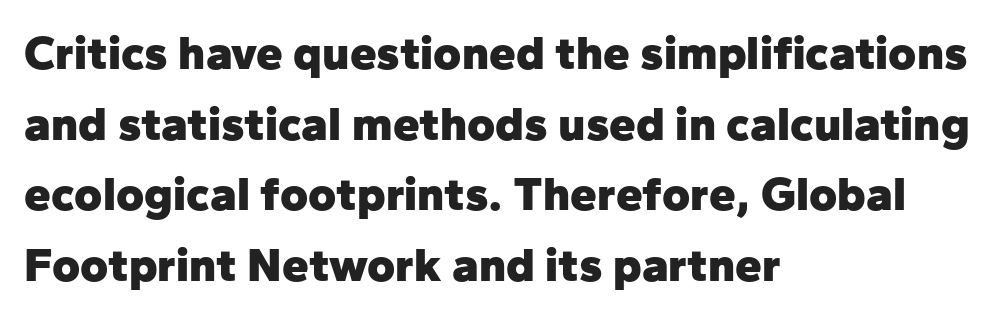
The image shows 48 px heavy sans-serif type, upright; set left-aligned, normal line spacing (1.47x), normal letter spacing, not underlined; low stroke contrast and a medium x-height.
